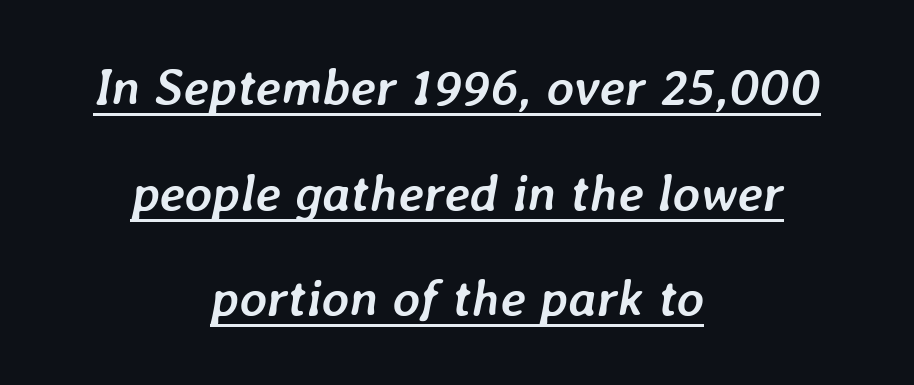
The image shows 52 px semibold type, italic (leaning right); set centered, loose line spacing (2.03x), normal letter spacing, underlined; low stroke contrast and a medium x-height.
